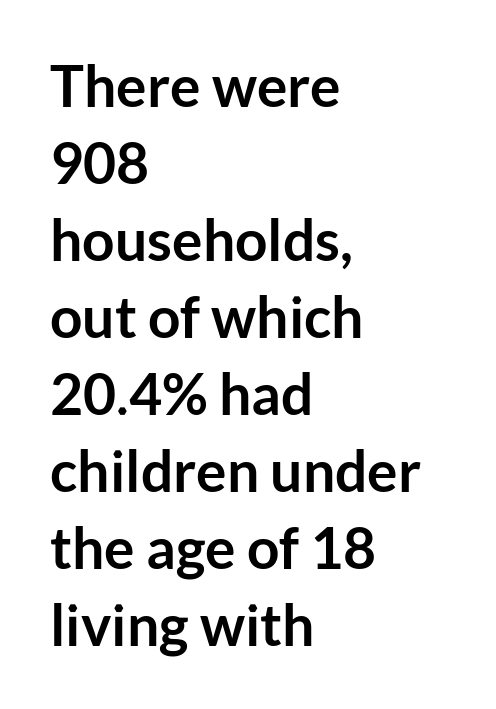
Spacing verdict: proportional, widths tailored to each character. Any mark beneath the type? The region is blank. The passage is arranged the way most books set body copy — flush left. Observe the absence of serifs on each vertical stroke in this sample.
